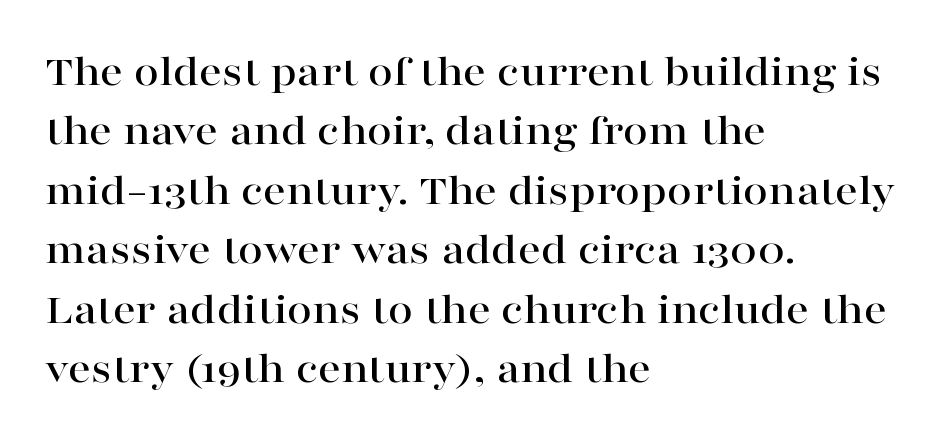
Q: Is the text italic (slanted)? A: No, it is upright.
Q: Is the typeface a serif or a sans-serif typeface? A: Serif.
Q: Is the text underlined? A: No.
Q: How is the paragraph aligned? A: Left-aligned.
Q: Is the spacing between letters normal or unusually wide? A: Normal.
Q: Is the spacing between lines tight, normal or loose? A: Normal.
Q: Width (condensed, normal, or wide)? A: Wide.
Q: Stroke contrast? A: High.
Q: x-height? A: Medium.
Q: Monospaced? A: No.
